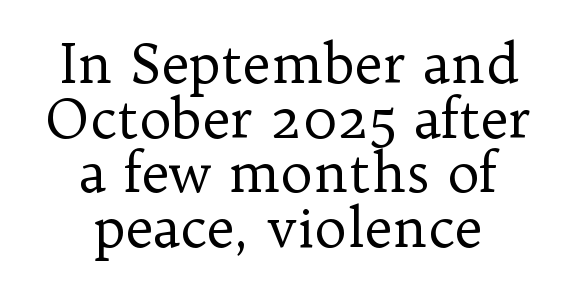
Reading down the column, the eye jumps only a short way to each next line. Horizontally, the lines are justified to the midpoint only. Check under the words: just untouched page. Small tapered or slab feet sit at the stroke ends, so this counts as serif. If you drew a line through each stem, it would be perfectly vertical.
